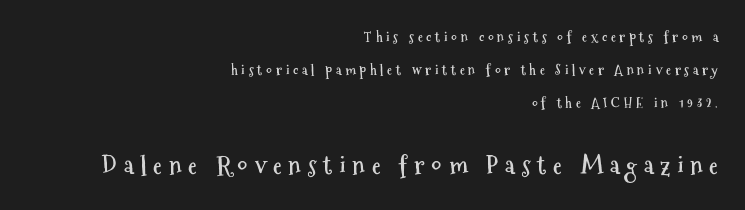
Q: Is the text bold? A: Yes.
Q: Is the text italic (slanted)? A: No, it is upright.
Q: Is the text underlined? A: No.
Q: How is the paragraph aligned? A: Right-aligned.
Q: Is the spacing between letters normal or unusually wide? A: Unusually wide.
Q: Is the spacing between lines tight, normal or loose? A: Loose.
Q: Which block of text is set in a larger size, the first (top) or the second (bottom)? A: The second (bottom) one.
